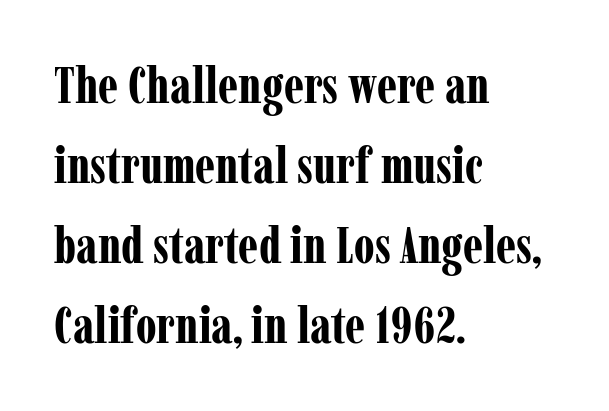
The image shows 51 px bold, condensed serif type, upright; set left-aligned, normal line spacing (1.57x), normal letter spacing, not underlined; low stroke contrast and a medium x-height.
